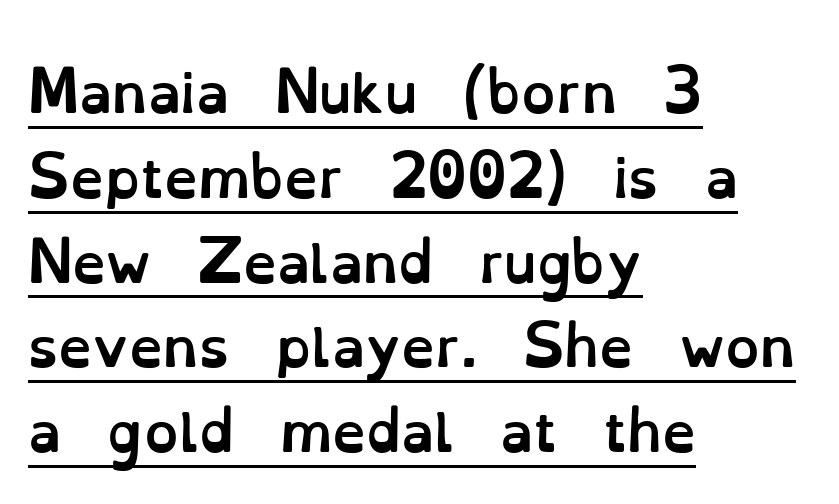
{"italic": "no", "bold": "yes", "weight": "semibold", "width": "normal", "stroke_contrast": "low", "x_height": "small", "monospaced": "no", "underline": "yes", "align": "left", "line_spacing": "normal", "line_spacing_ratio": 1.57, "letter_spacing": "normal", "letter_spacing_em": 0.0, "glyph_px": 54}
